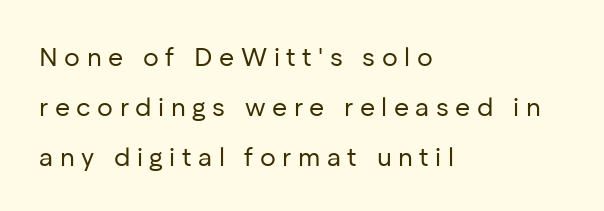
Q: Is the text bold? A: No.
Q: Is the text italic (slanted)? A: No, it is upright.
Q: Is the text underlined? A: No.
Q: How is the paragraph aligned? A: Left-aligned.
Q: Is the spacing between letters normal or unusually wide? A: Unusually wide.
Q: Is the spacing between lines tight, normal or loose? A: Loose.
